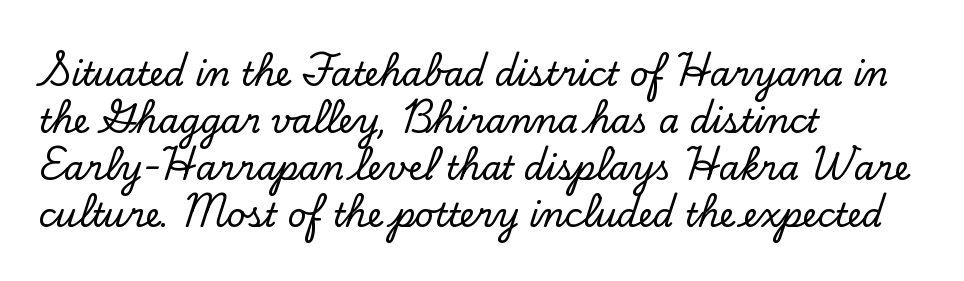
{"serif": "yes", "width": "normal", "stroke_contrast": "low", "x_height": "small", "monospaced": "no", "underline": "no", "align": "left", "line_spacing": "normal", "line_spacing_ratio": 1.42, "letter_spacing": "normal", "letter_spacing_em": 0.0, "glyph_px": 33}
